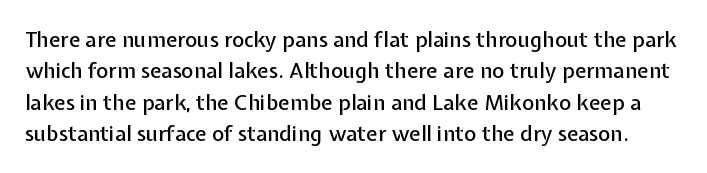
{"italic": "no", "underline": "no", "line_spacing": "normal", "line_spacing_ratio": 1.49, "letter_spacing": "normal", "letter_spacing_em": 0.0, "glyph_px": 21}
